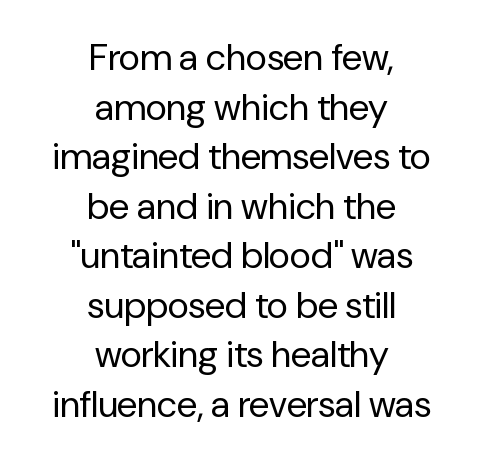
The image shows 37 px regular-weight sans-serif type, upright; set centered, normal line spacing (1.34x), normal letter spacing, not underlined; low stroke contrast and a medium x-height.
